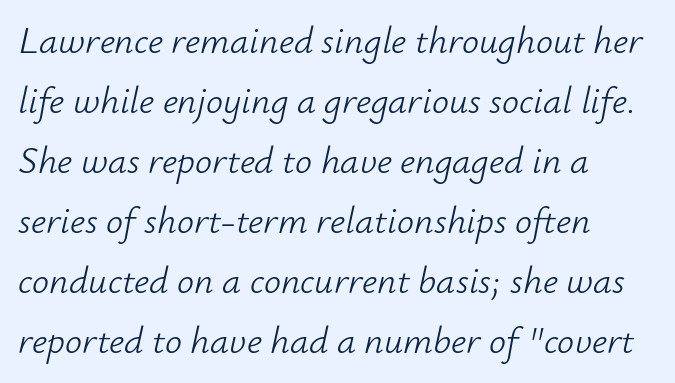
The image shows 38 px light type, italic (leaning right); set left-aligned, normal line spacing (1.58x), normal letter spacing, not underlined; low stroke contrast and a small x-height.
